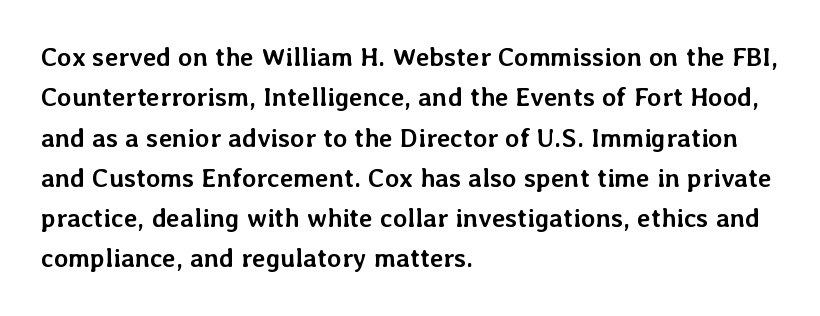
A classic flush-left, rag-right setting is used for this passage. Rows of type keep a routine distance in the vertical direction. Descenders are the only things crossing below the line. The strokes are fattened all the way to bold. Tracking value appears to be zero — textbook default spacing.
